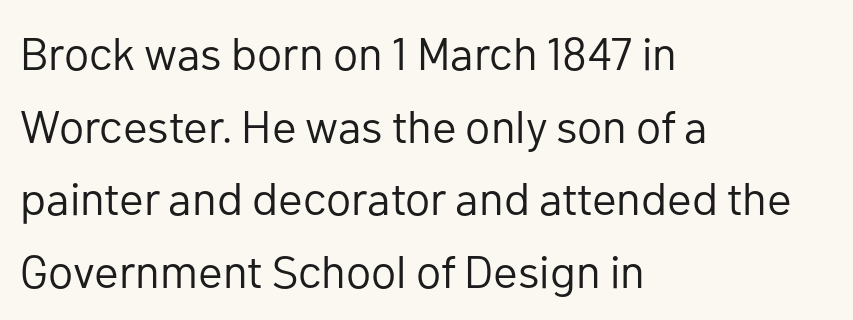
{"serif": "no", "italic": "no", "bold": "no", "weight": "regular", "width": "normal", "stroke_contrast": "low", "x_height": "medium", "monospaced": "no", "underline": "no", "align": "left", "line_spacing": "normal", "line_spacing_ratio": 1.58, "letter_spacing": "normal", "letter_spacing_em": 0.0, "glyph_px": 46}
